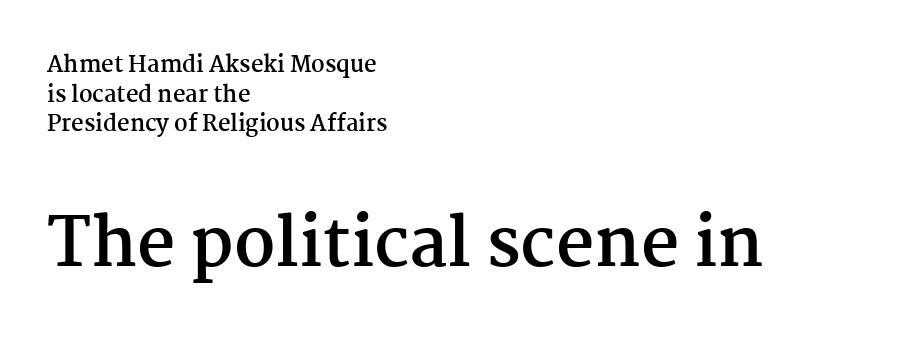
Q: Is the text bold? A: Yes.
Q: Is the text italic (slanted)? A: No, it is upright.
Q: Is the typeface a serif or a sans-serif typeface? A: Serif.
Q: Is the text underlined? A: No.
Q: How is the paragraph aligned? A: Left-aligned.
Q: Is the spacing between letters normal or unusually wide? A: Normal.
Q: Is the spacing between lines tight, normal or loose? A: Normal.
Q: Which block of text is set in a larger size, the first (top) or the second (bottom)? A: The second (bottom) one.
Q: Width (condensed, normal, or wide)? A: Normal.
Q: Stroke contrast? A: Medium.
Q: x-height? A: Medium.
Q: Monospaced? A: No.
